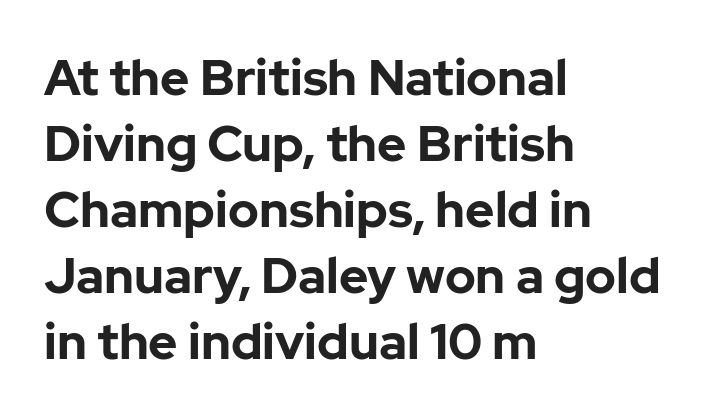
{"serif": "no", "italic": "no", "bold": "yes", "weight": "bold", "width": "normal", "stroke_contrast": "low", "x_height": "medium", "monospaced": "no", "underline": "no", "align": "left", "line_spacing": "normal", "line_spacing_ratio": 1.32, "letter_spacing": "normal", "letter_spacing_em": 0.0, "glyph_px": 50}
